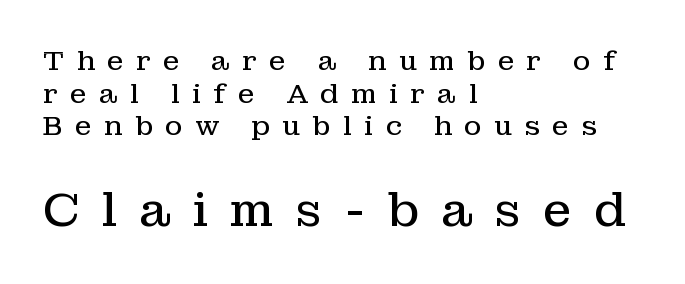
Looks like regular typesetting: each glyph gets only the width it needs. These lines were composed using upright roman letters. Tracking value appears strongly positive — letters spread wide. A student would call this left alignment; a typographer would say flush left, rag right.
